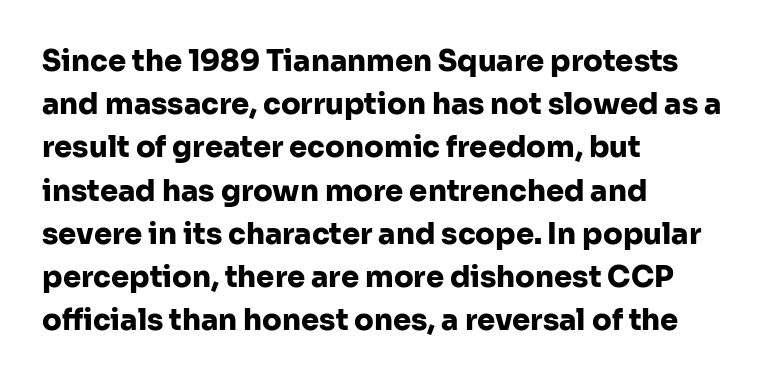
Q: Is the text bold? A: Yes.
Q: Is the text italic (slanted)? A: No, it is upright.
Q: Is the typeface a serif or a sans-serif typeface? A: Sans-serif.
Q: Is the text underlined? A: No.
Q: How is the paragraph aligned? A: Left-aligned.
Q: Is the spacing between letters normal or unusually wide? A: Normal.
Q: Is the spacing between lines tight, normal or loose? A: Normal.
Q: Width (condensed, normal, or wide)? A: Normal.
Q: Stroke contrast? A: Low.
Q: x-height? A: Medium.
Q: Monospaced? A: No.
